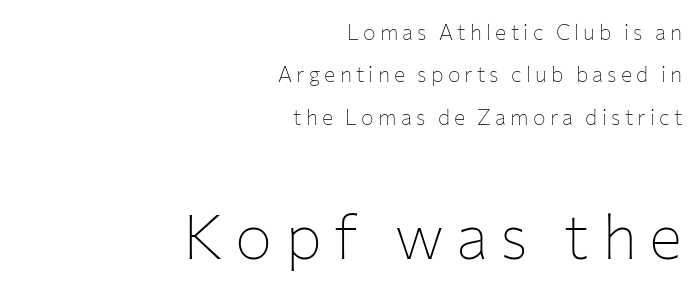
{"serif": "no", "italic": "no", "bold": "no", "weight": "thin", "width": "normal", "stroke_contrast": "low", "x_height": "medium", "monospaced": "no", "underline": "no", "align": "right", "line_spacing": "loose", "line_spacing_ratio": 2.02, "letter_spacing": "wide", "letter_spacing_em": 0.2, "larger_block": "second", "size_ratio": 2.95, "glyph_px": 62}
